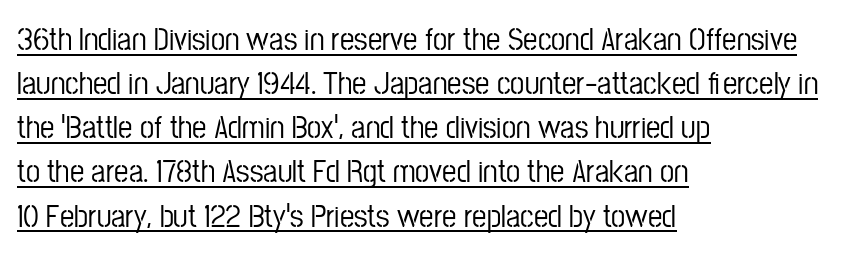
{"serif": "no", "italic": "no", "width": "condensed", "stroke_contrast": "low", "x_height": "medium", "monospaced": "no", "underline": "yes", "align": "left", "line_spacing": "normal", "line_spacing_ratio": 1.38, "letter_spacing": "normal", "letter_spacing_em": 0.0, "glyph_px": 32}
